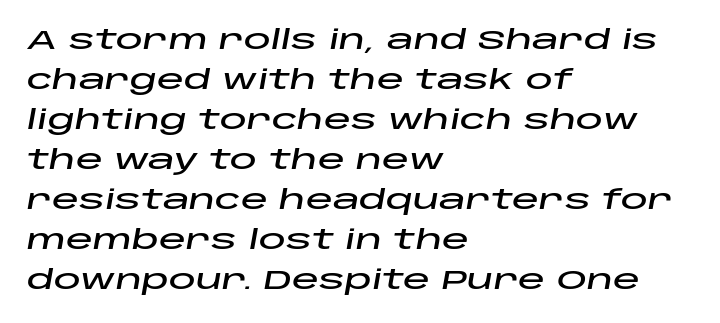
The image shows 27 px text type, italic (leaning right); set left-aligned, normal line spacing (1.48x), normal letter spacing, not underlined.
